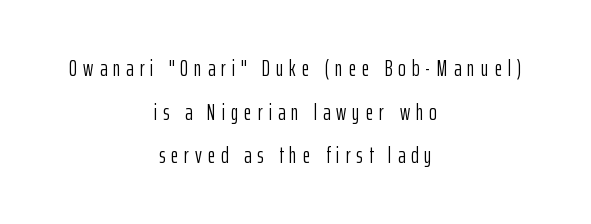
The image shows 23 px text type, upright; set centered, loose line spacing (1.9x), unusually wide letter spacing (+0.26 em), not underlined.
